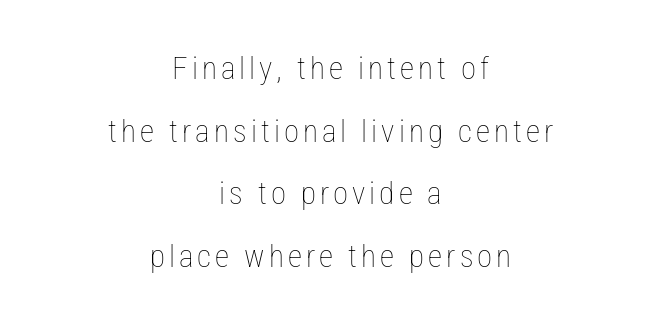
The string is rendered with underlining switched off. Horizontally, the lines are justified to the midpoint only. Do the characters align in a grid? No, the font is proportional. This is roman type, the default non-slanted kind.
